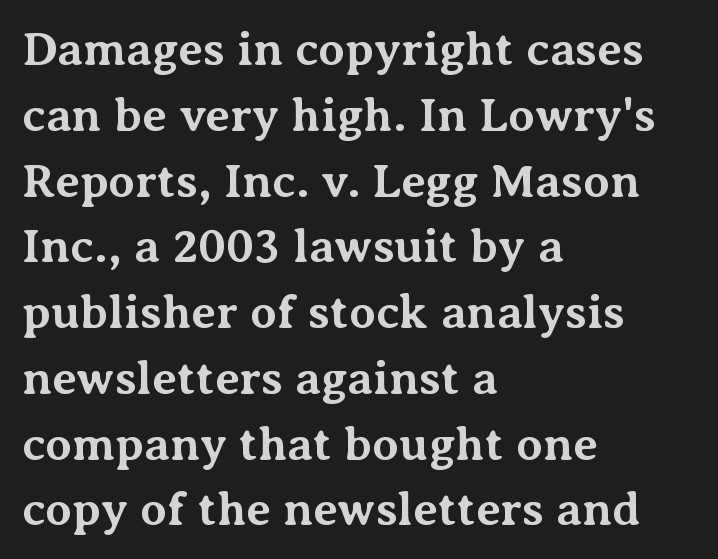
Q: Is the text bold? A: Yes.
Q: Is the text italic (slanted)? A: No, it is upright.
Q: Is the typeface a serif or a sans-serif typeface? A: Serif.
Q: Is the text underlined? A: No.
Q: How is the paragraph aligned? A: Left-aligned.
Q: Is the spacing between letters normal or unusually wide? A: Normal.
Q: Is the spacing between lines tight, normal or loose? A: Normal.
Q: Width (condensed, normal, or wide)? A: Normal.
Q: Stroke contrast? A: Medium.
Q: x-height? A: Medium.
Q: Monospaced? A: No.
